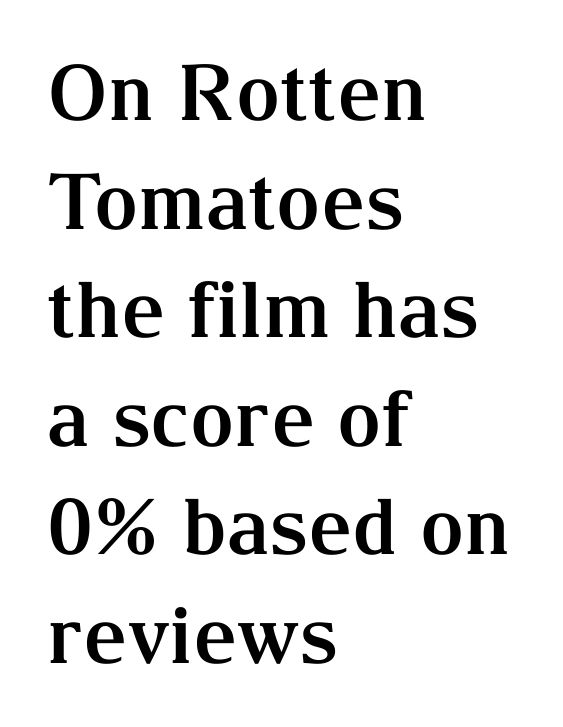
Q: Is the text bold? A: Yes.
Q: Is the text italic (slanted)? A: No, it is upright.
Q: Is the typeface a serif or a sans-serif typeface? A: Serif.
Q: Is the text underlined? A: No.
Q: How is the paragraph aligned? A: Left-aligned.
Q: Is the spacing between letters normal or unusually wide? A: Normal.
Q: Is the spacing between lines tight, normal or loose? A: Normal.
Q: Width (condensed, normal, or wide)? A: Normal.
Q: Stroke contrast? A: Medium.
Q: x-height? A: Medium.
Q: Monospaced? A: No.
